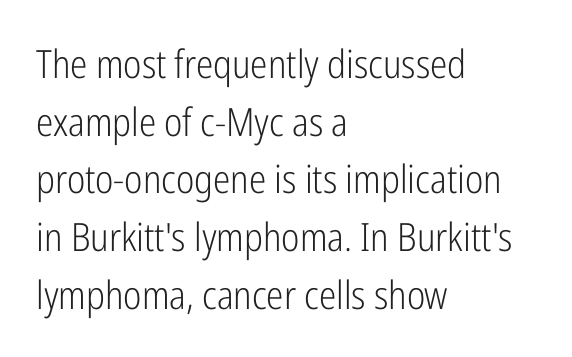
{"serif": "no", "italic": "no", "bold": "no", "weight": "light", "width": "condensed", "stroke_contrast": "low", "x_height": "medium", "monospaced": "no", "underline": "no", "align": "left", "line_spacing": "normal", "line_spacing_ratio": 1.48, "letter_spacing": "normal", "letter_spacing_em": 0.0, "glyph_px": 39}
